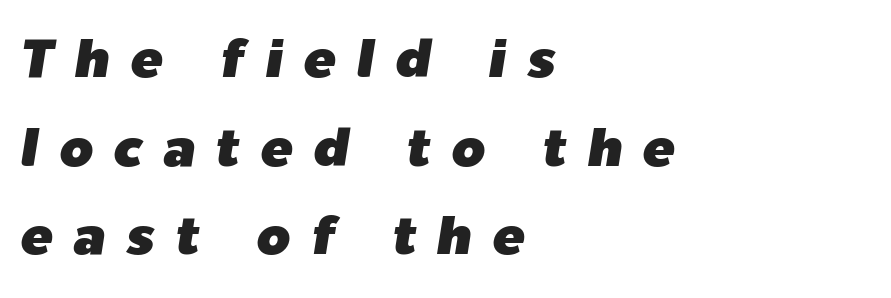
{"italic": "yes", "lean": "right", "slant_degrees": 9, "width": "normal", "stroke_contrast": "low", "x_height": "medium", "monospaced": "no", "underline": "no", "align": "left", "line_spacing": "normal", "line_spacing_ratio": 1.64, "letter_spacing": "wide", "letter_spacing_em": 0.38, "glyph_px": 54}
